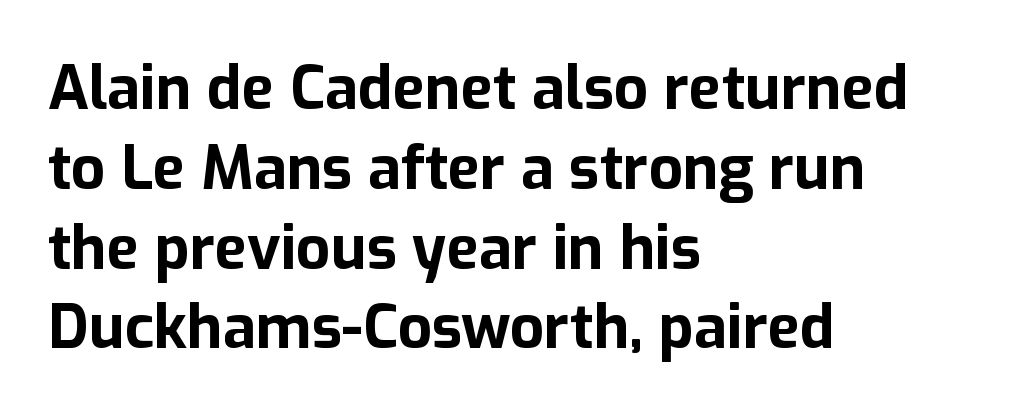
Q: Is the text bold? A: Yes.
Q: Is the text italic (slanted)? A: No, it is upright.
Q: Is the typeface a serif or a sans-serif typeface? A: Sans-serif.
Q: Is the text underlined? A: No.
Q: How is the paragraph aligned? A: Left-aligned.
Q: Is the spacing between letters normal or unusually wide? A: Normal.
Q: Is the spacing between lines tight, normal or loose? A: Normal.
Q: Width (condensed, normal, or wide)? A: Normal.
Q: Stroke contrast? A: Low.
Q: x-height? A: Medium.
Q: Monospaced? A: No.
